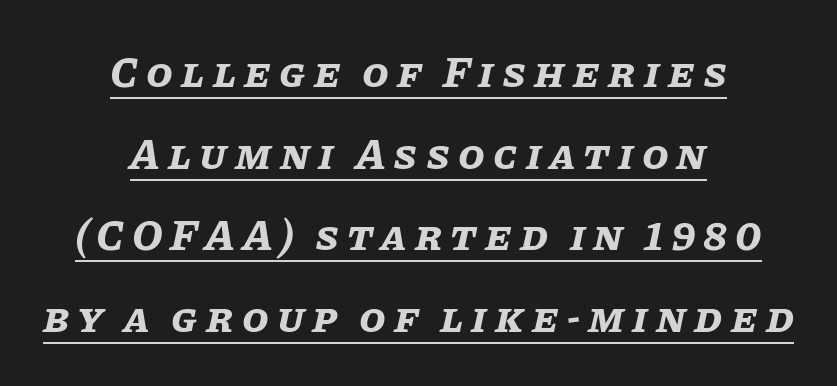
{"italic": "yes", "lean": "right", "slant_degrees": 11, "bold": "yes", "weight": "bold", "width": "normal", "stroke_contrast": "low", "x_height": "large", "monospaced": "no", "underline": "yes", "align": "center", "line_spacing": "loose", "line_spacing_ratio": 1.9, "glyph_px": 43}
